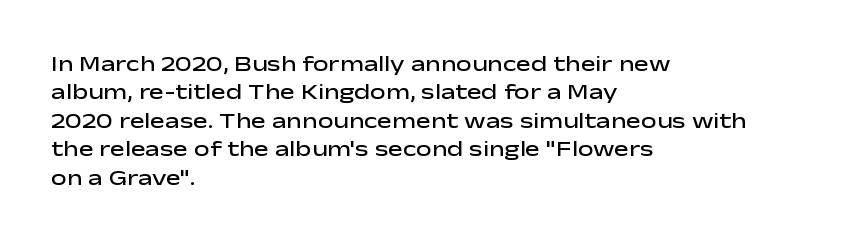
The image shows 22 px text type, upright; set left-aligned, normal line spacing (1.29x), normal letter spacing, not underlined.
